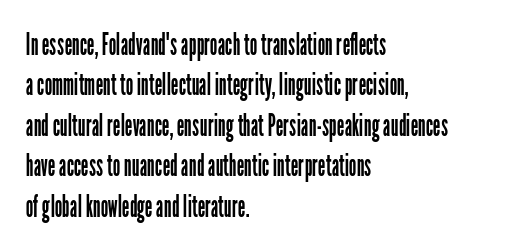
Regarding serifs, this sample does without them. Ink coverage per letter is moderate at most. Underline: absent. The rows are spaced the way most documents space them.
